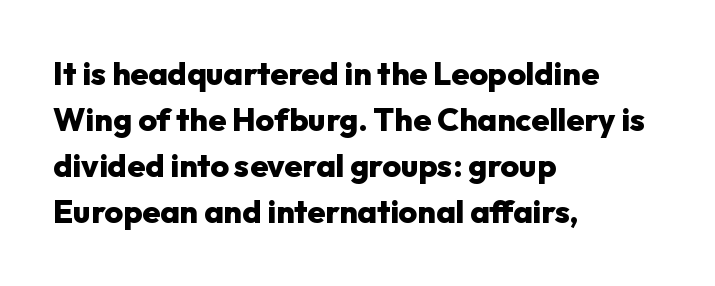
Q: Is the text bold? A: Yes.
Q: Is the text italic (slanted)? A: No, it is upright.
Q: Is the typeface a serif or a sans-serif typeface? A: Sans-serif.
Q: Is the text underlined? A: No.
Q: How is the paragraph aligned? A: Left-aligned.
Q: Is the spacing between letters normal or unusually wide? A: Normal.
Q: Is the spacing between lines tight, normal or loose? A: Normal.
Q: Width (condensed, normal, or wide)? A: Normal.
Q: Stroke contrast? A: Low.
Q: x-height? A: Medium.
Q: Monospaced? A: No.
